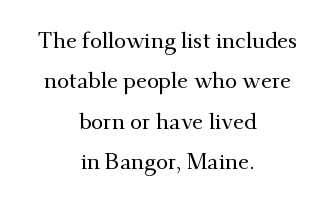
The image shows 22 px text type, upright; set centered, line spacing 1.84x, normal letter spacing, not underlined.
